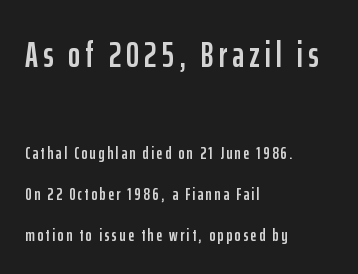
The image shows 37 px condensed sans-serif type, upright; set left-aligned, loose line spacing (2.26x), not underlined; the first (top) block is 2.06x larger; low stroke contrast and a medium x-height.
